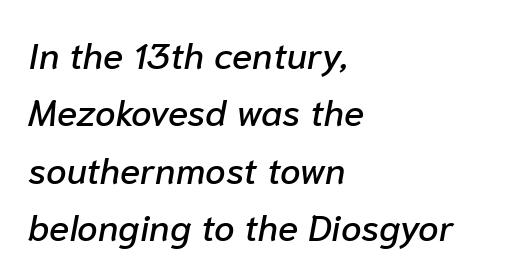
In terms of letterspacing, this is plain default setting. The glyphs look as if they've been sheared to an angle. This sample has the flowing, uneven cadence of proportional lettering. Layout note: lines flush left. Regular leading. Lines of text with bare space underneath.
